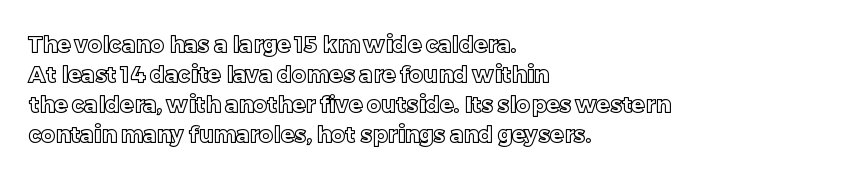
{"italic": "no", "underline": "no", "align": "left", "line_spacing": "normal", "line_spacing_ratio": 1.37, "letter_spacing": "normal", "letter_spacing_em": 0.0, "glyph_px": 22}
